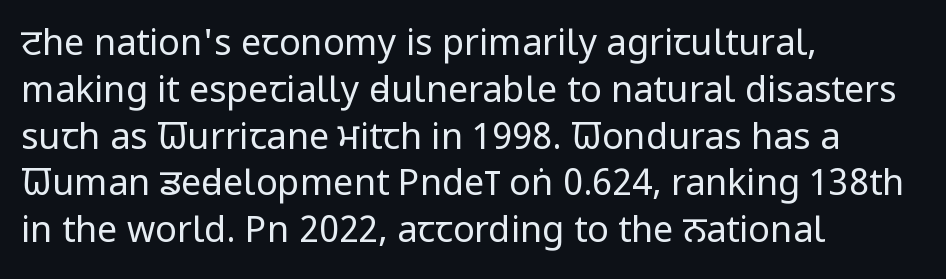
{"serif": "no", "italic": "no", "bold": "no", "weight": "regular", "width": "condensed", "stroke_contrast": "low", "x_height": "large", "monospaced": "no", "underline": "no", "align": "left", "line_spacing": "normal", "line_spacing_ratio": 1.3, "letter_spacing": "normal", "letter_spacing_em": 0.0, "glyph_px": 36}
